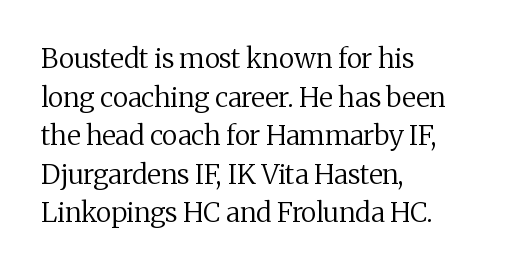
{"italic": "no", "bold": "no", "underline": "no", "align": "left", "line_spacing": "normal", "line_spacing_ratio": 1.43, "letter_spacing": "normal", "letter_spacing_em": 0.0, "glyph_px": 27}
